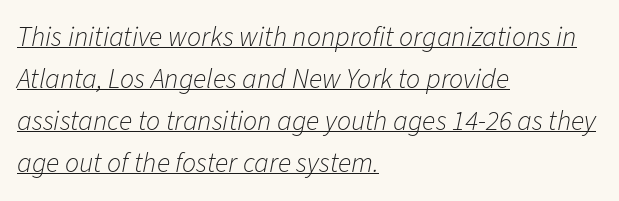
Q: Is the text bold? A: No.
Q: Is the text italic (slanted)? A: Yes, it leans right by about 11 degrees.
Q: Is the text underlined? A: Yes.
Q: How is the paragraph aligned? A: Left-aligned.
Q: Is the spacing between letters normal or unusually wide? A: Normal.
Q: Is the spacing between lines tight, normal or loose? A: Normal.
Q: Width (condensed, normal, or wide)? A: Normal.
Q: Stroke contrast? A: Low.
Q: x-height? A: Medium.
Q: Monospaced? A: No.
